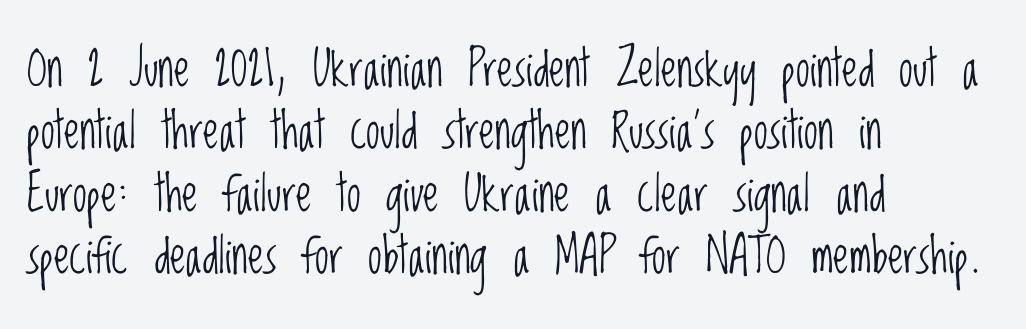
The image shows 50 px light, condensed sans-serif type, upright; set left-aligned, normal line spacing (1.25x), normal letter spacing, not underlined; low stroke contrast and a large x-height.
